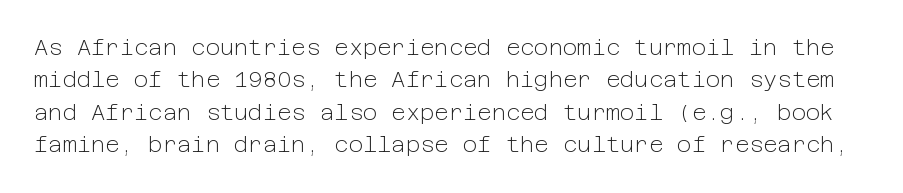
Q: Is the text bold? A: No.
Q: Is the text italic (slanted)? A: No, it is upright.
Q: Is the text underlined? A: No.
Q: Is the spacing between letters normal or unusually wide? A: Normal.
Q: Is the spacing between lines tight, normal or loose? A: Normal.
